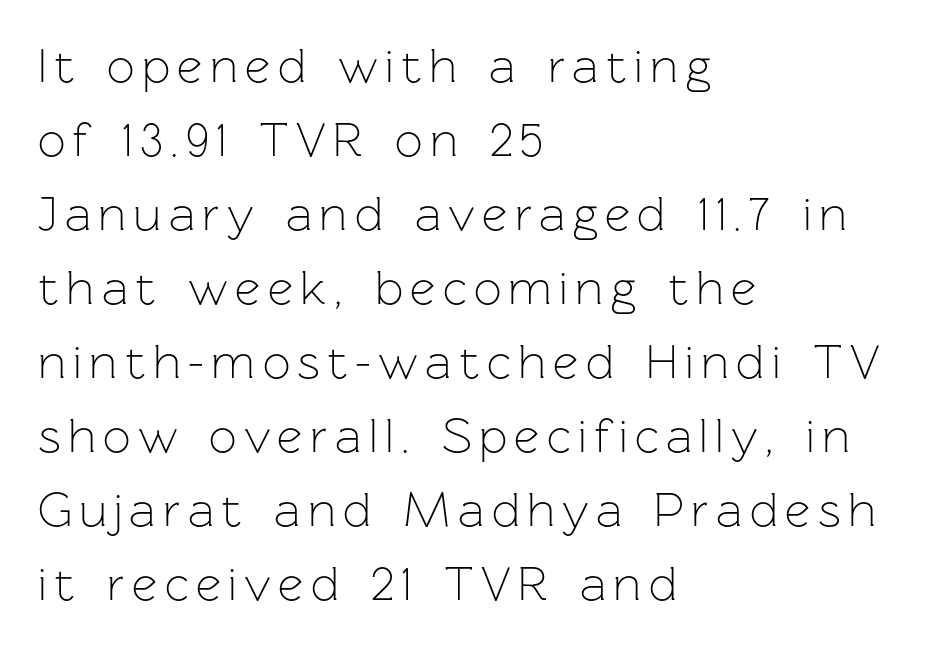
{"serif": "no", "italic": "no", "bold": "no", "weight": "light", "width": "normal", "stroke_contrast": "low", "x_height": "medium", "monospaced": "no", "underline": "no", "align": "left", "line_spacing": "normal", "line_spacing_ratio": 1.51, "glyph_px": 49}
